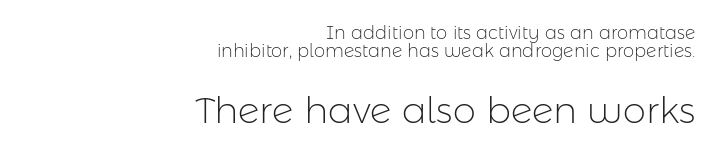
Notice how descenders almost collide with the ascenders below — that's tight leading. Honestly, the letter spacing is just normal — you wouldn't notice it. Size contrast runs from small at the top to large at the bottom. The typesetting does not lean heavy: it is not bold. Descenders are the only things crossing below the line. This sample uses a sans-serif face.
